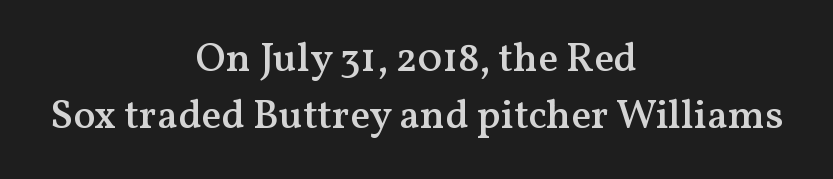
Q: Is the text bold? A: Semi-bold.
Q: Is the text italic (slanted)? A: No, it is upright.
Q: Is the typeface a serif or a sans-serif typeface? A: Serif.
Q: Is the text underlined? A: No.
Q: How is the paragraph aligned? A: Centered.
Q: Is the spacing between letters normal or unusually wide? A: Normal.
Q: Is the spacing between lines tight, normal or loose? A: Normal.
Q: Width (condensed, normal, or wide)? A: Normal.
Q: Stroke contrast? A: Medium.
Q: x-height? A: Medium.
Q: Monospaced? A: No.
